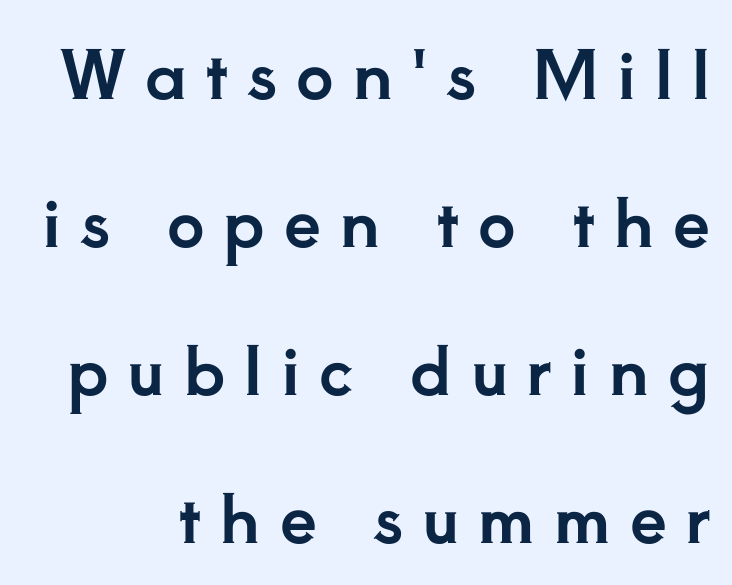
Q: Is the text italic (slanted)? A: No, it is upright.
Q: Is the typeface a serif or a sans-serif typeface? A: Serif.
Q: Is the text underlined? A: No.
Q: Is the spacing between letters normal or unusually wide? A: Unusually wide.
Q: Is the spacing between lines tight, normal or loose? A: Loose.
Q: Width (condensed, normal, or wide)? A: Normal.
Q: Stroke contrast? A: Low.
Q: x-height? A: Small.
Q: Monospaced? A: No.
